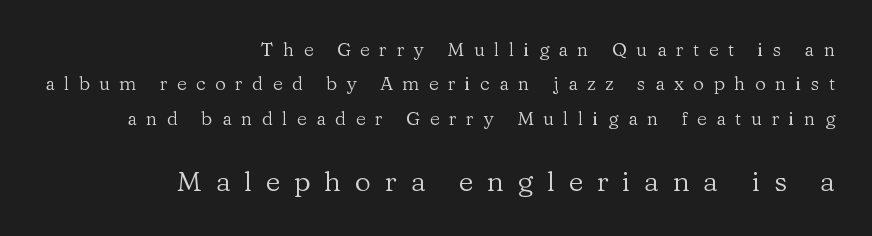
The image shows 28 px regular-weight serif type, upright; set right-aligned, line spacing 1.81x, unusually wide letter spacing (+0.49 em), not underlined; the second (bottom) block is 1.47x larger; low stroke contrast and a medium x-height.
